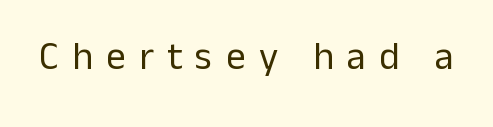
{"serif": "no", "italic": "no", "bold": "no", "weight": "regular", "width": "normal", "stroke_contrast": "low", "x_height": "medium", "monospaced": "no", "underline": "no", "letter_spacing": "wide", "letter_spacing_em": 0.34, "glyph_px": 39}
